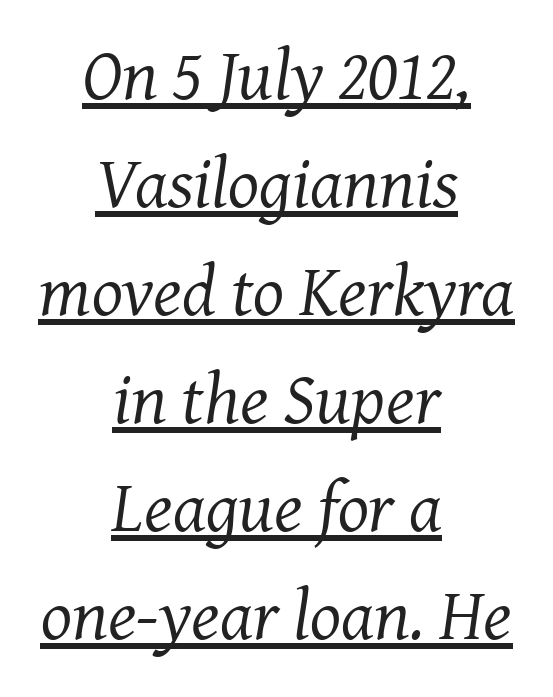
{"serif": "yes", "italic": "yes", "lean": "right", "slant_degrees": 7, "bold": "no", "weight": "regular", "width": "normal", "stroke_contrast": "medium", "x_height": "medium", "monospaced": "no", "underline": "yes", "align": "center", "line_spacing": "normal", "line_spacing_ratio": 1.48, "letter_spacing": "normal", "letter_spacing_em": 0.0, "glyph_px": 73}
